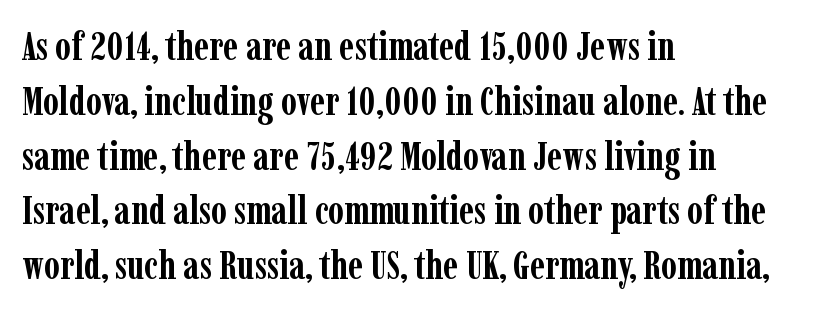
The image shows 40 px semibold, condensed serif type, upright; set left-aligned, normal line spacing (1.37x), normal letter spacing, not underlined; low stroke contrast and a medium x-height.
